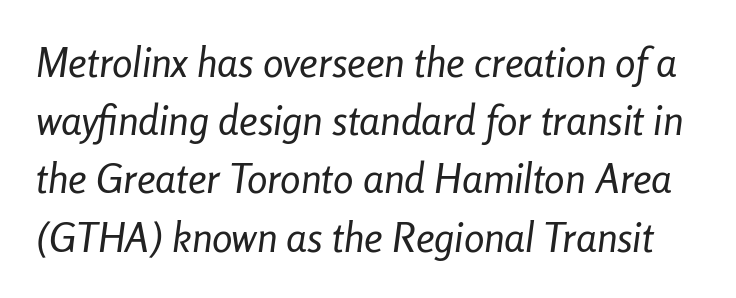
Q: Is the text bold? A: No.
Q: Is the text italic (slanted)? A: Yes, it leans right by about 8 degrees.
Q: Is the text underlined? A: No.
Q: Is the spacing between letters normal or unusually wide? A: Normal.
Q: Is the spacing between lines tight, normal or loose? A: Normal.
Q: Width (condensed, normal, or wide)? A: Condensed.
Q: Stroke contrast? A: Low.
Q: x-height? A: Medium.
Q: Monospaced? A: No.
